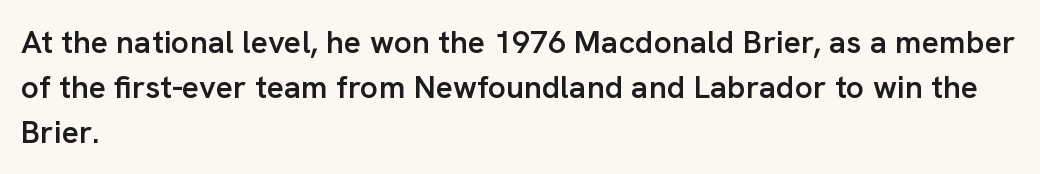
{"serif": "no", "italic": "no", "bold": "semi", "weight": "semibold", "width": "normal", "stroke_contrast": "low", "x_height": "medium", "monospaced": "no", "underline": "no", "align": "left", "line_spacing": "normal", "line_spacing_ratio": 1.4, "letter_spacing": "normal", "letter_spacing_em": 0.0, "glyph_px": 32}
